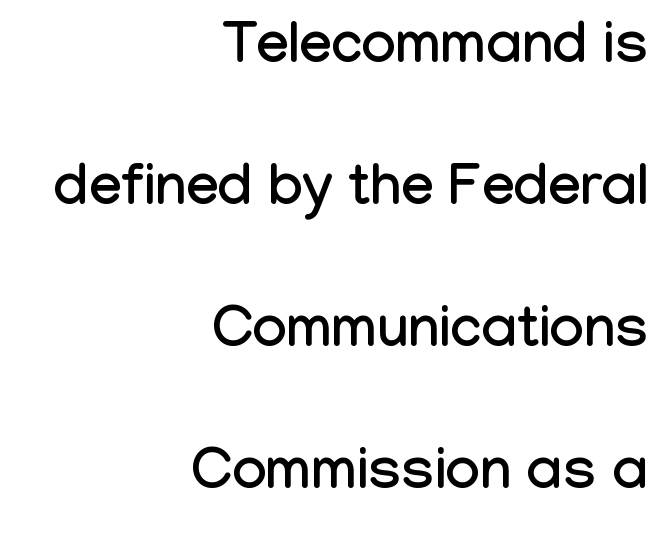
The image shows 58 px condensed sans-serif type, upright; set right-aligned, loose line spacing (2.45x), normal letter spacing, not underlined; low stroke contrast and a medium x-height.
